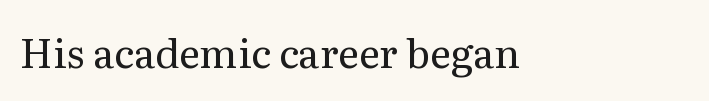
{"serif": "yes", "italic": "no", "bold": "no", "weight": "regular", "width": "normal", "stroke_contrast": "medium", "x_height": "medium", "monospaced": "no", "underline": "no", "align": "left", "letter_spacing": "normal", "letter_spacing_em": 0.0, "glyph_px": 40}
